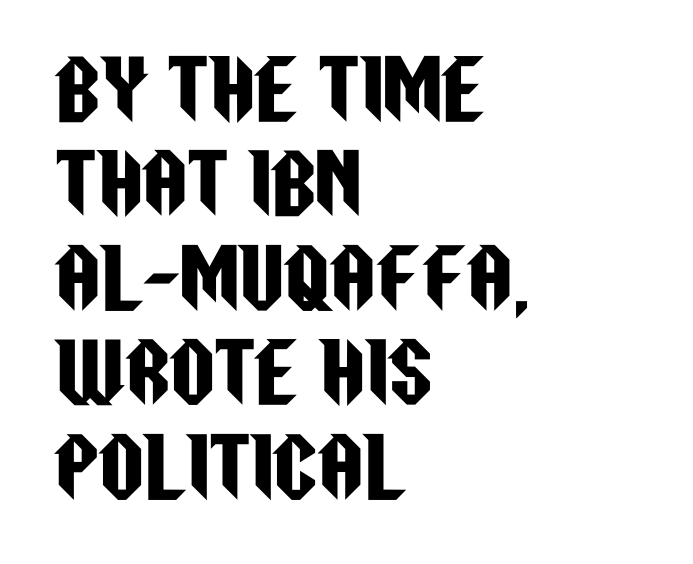
Q: Is the text italic (slanted)? A: No, it is upright.
Q: Is the typeface a serif or a sans-serif typeface? A: Sans-serif.
Q: Is the text underlined? A: No.
Q: How is the paragraph aligned? A: Left-aligned.
Q: Is the spacing between letters normal or unusually wide? A: Normal.
Q: Width (condensed, normal, or wide)? A: Condensed.
Q: Stroke contrast? A: Low.
Q: x-height? A: Large.
Q: Monospaced? A: No.
